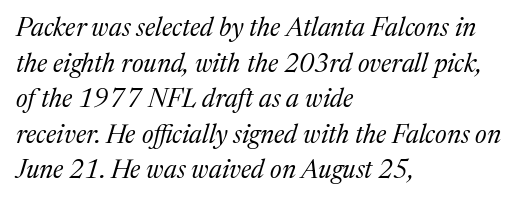
{"italic": "yes", "lean": "right", "slant_degrees": 17, "bold": "no", "underline": "no", "align": "left", "line_spacing": "normal", "line_spacing_ratio": 1.37, "letter_spacing": "normal", "letter_spacing_em": 0.0, "glyph_px": 26}
